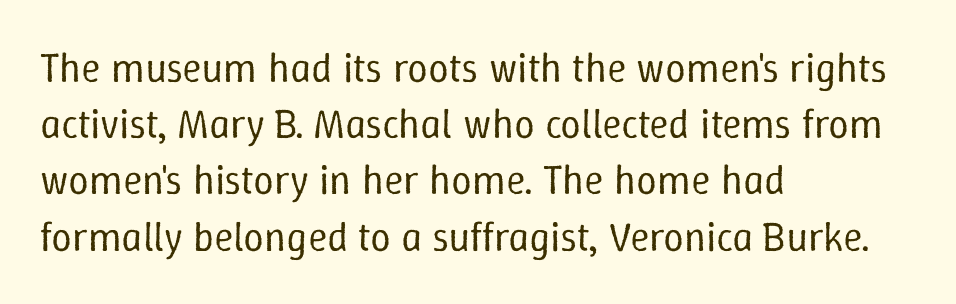
{"italic": "no", "bold": "no", "weight": "regular", "width": "normal", "stroke_contrast": "low", "x_height": "medium", "monospaced": "no", "underline": "no", "align": "left", "line_spacing": "normal", "line_spacing_ratio": 1.37, "letter_spacing": "normal", "letter_spacing_em": 0.0, "glyph_px": 41}
